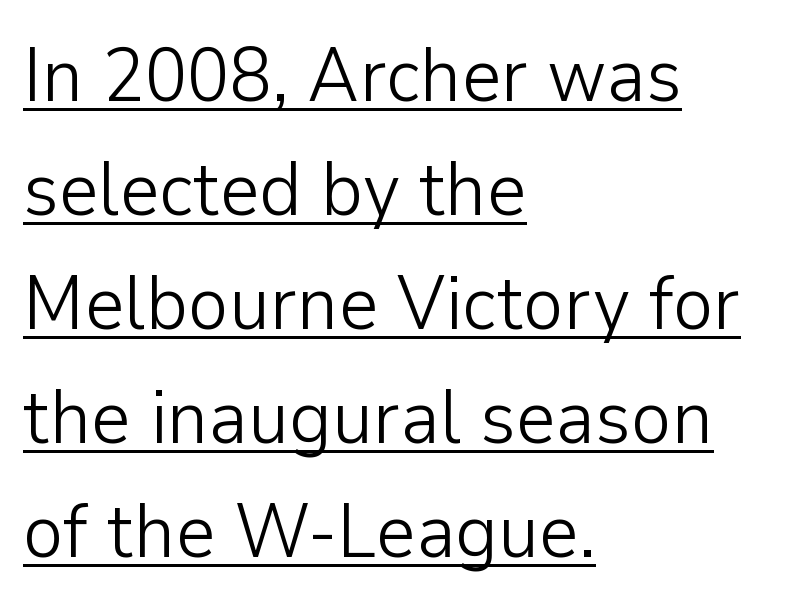
Q: Is the text bold? A: No.
Q: Is the text italic (slanted)? A: No, it is upright.
Q: Is the typeface a serif or a sans-serif typeface? A: Sans-serif.
Q: Is the text underlined? A: Yes.
Q: How is the paragraph aligned? A: Left-aligned.
Q: Is the spacing between letters normal or unusually wide? A: Normal.
Q: Is the spacing between lines tight, normal or loose? A: Normal.
Q: Width (condensed, normal, or wide)? A: Normal.
Q: Stroke contrast? A: Low.
Q: x-height? A: Medium.
Q: Monospaced? A: No.
